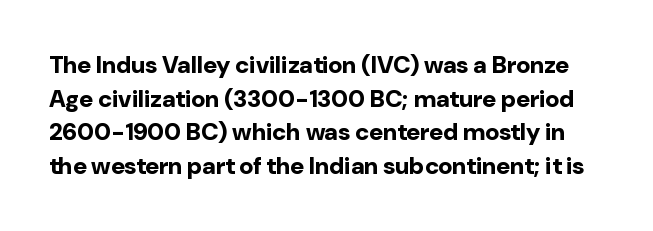
The typesetting leans heavy: a genuine bold. Leading matches the norm, producing a regular column. Plain, unruled lines of type. Between one letter and the next there's only the usual sliver of space. Unlike italic type, these characters show no tilt at all.
